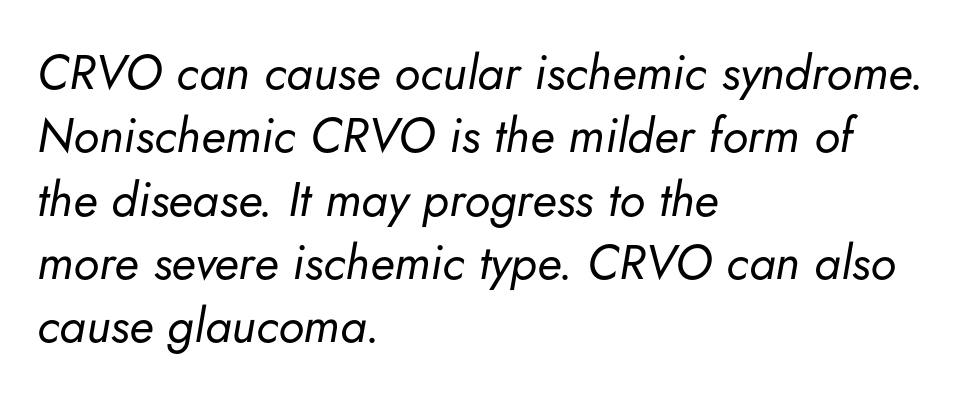
The image shows 48 px regular-weight type, italic (leaning right); set left-aligned, normal line spacing (1.32x), normal letter spacing, not underlined; low stroke contrast and a small x-height.
